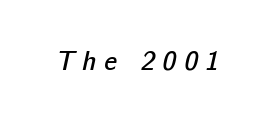
{"bold": "semi", "underline": "no", "letter_spacing": "wide", "letter_spacing_em": 0.29, "glyph_px": 26}
